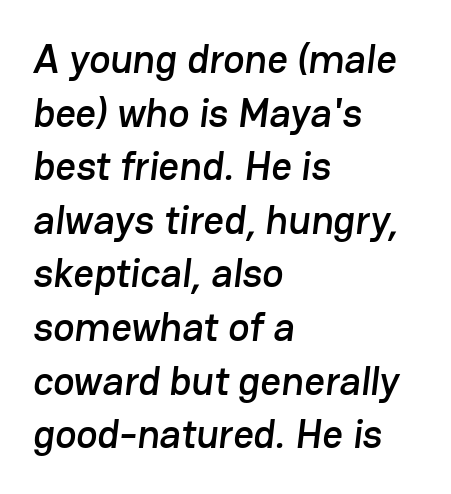
{"serif": "no", "width": "normal", "stroke_contrast": "low", "x_height": "medium", "monospaced": "no", "underline": "no", "align": "left", "line_spacing": "normal", "line_spacing_ratio": 1.34, "letter_spacing": "normal", "letter_spacing_em": 0.0, "glyph_px": 40}
